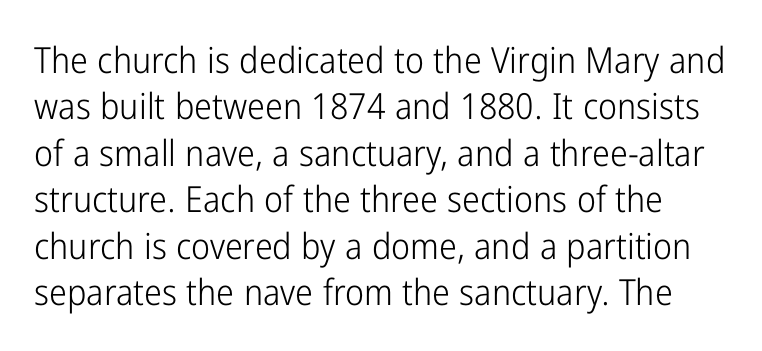
{"serif": "no", "italic": "no", "bold": "no", "weight": "light", "width": "condensed", "stroke_contrast": "low", "x_height": "medium", "monospaced": "no", "underline": "no", "line_spacing": "normal", "line_spacing_ratio": 1.29, "letter_spacing": "normal", "letter_spacing_em": 0.0, "glyph_px": 36}
